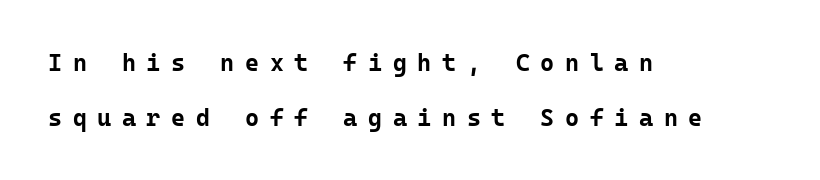
{"italic": "no", "bold": "yes", "underline": "no", "align": "left", "line_spacing": "loose", "line_spacing_ratio": 2.29, "letter_spacing": "wide", "letter_spacing_em": 0.44, "glyph_px": 24}
